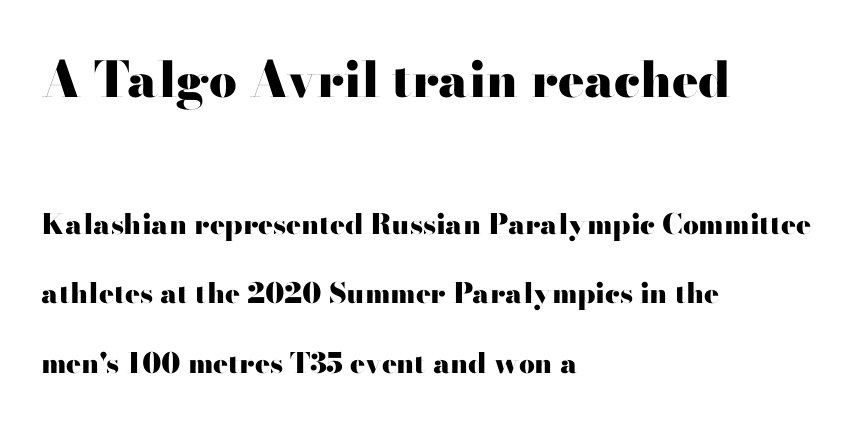
{"serif": "no", "italic": "no", "bold": "yes", "weight": "heavy", "width": "wide", "stroke_contrast": "high", "x_height": "small", "monospaced": "no", "underline": "no", "align": "left", "line_spacing": "loose", "line_spacing_ratio": 2.48, "letter_spacing": "normal", "letter_spacing_em": 0.0, "larger_block": "first", "size_ratio": 1.75, "glyph_px": 49}
